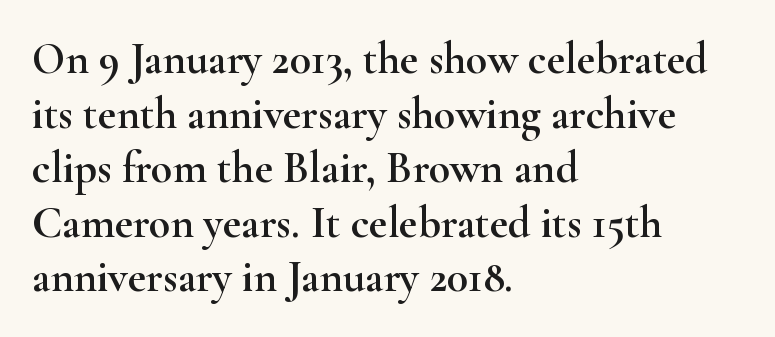
Q: Is the text italic (slanted)? A: No, it is upright.
Q: Is the typeface a serif or a sans-serif typeface? A: Serif.
Q: Is the text underlined? A: No.
Q: How is the paragraph aligned? A: Left-aligned.
Q: Is the spacing between letters normal or unusually wide? A: Normal.
Q: Width (condensed, normal, or wide)? A: Wide.
Q: Stroke contrast? A: High.
Q: x-height? A: Small.
Q: Monospaced? A: No.
